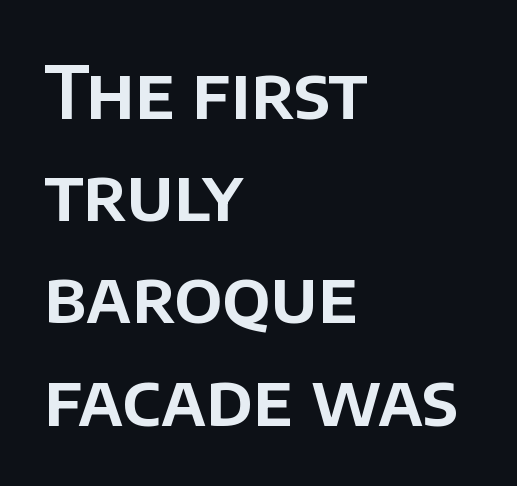
Q: Is the text italic (slanted)? A: No, it is upright.
Q: Is the typeface a serif or a sans-serif typeface? A: Sans-serif.
Q: Is the text underlined? A: No.
Q: How is the paragraph aligned? A: Left-aligned.
Q: Is the spacing between letters normal or unusually wide? A: Normal.
Q: Is the spacing between lines tight, normal or loose? A: Normal.
Q: Width (condensed, normal, or wide)? A: Normal.
Q: Stroke contrast? A: Low.
Q: x-height? A: Large.
Q: Monospaced? A: No.
